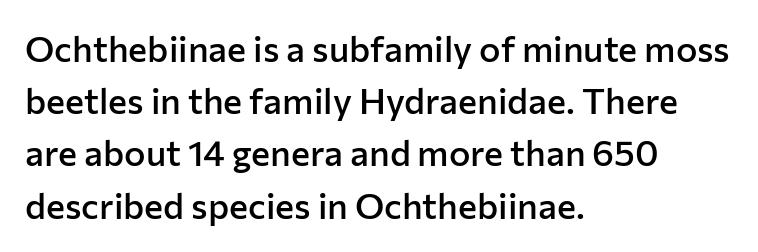
The image shows 36 px semibold sans-serif type, upright; set left-aligned, normal line spacing (1.45x), normal letter spacing, not underlined; low stroke contrast and a medium x-height.
